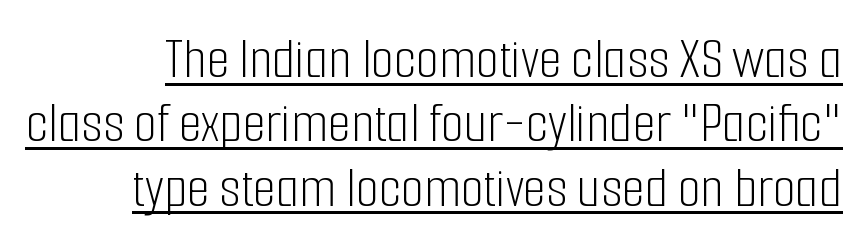
The image shows 59 px light, condensed sans-serif type, upright; set tight line spacing (1.09x), normal letter spacing, underlined; low stroke contrast and a medium x-height.
